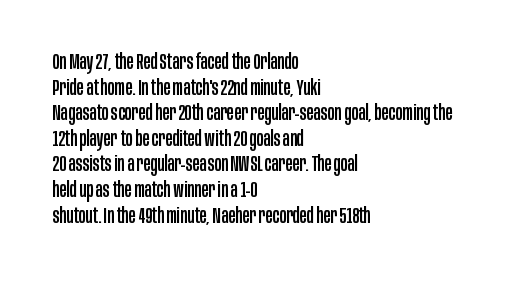
Q: Is the text italic (slanted)? A: No, it is upright.
Q: Is the text underlined? A: No.
Q: How is the paragraph aligned? A: Left-aligned.
Q: Is the spacing between letters normal or unusually wide? A: Normal.
